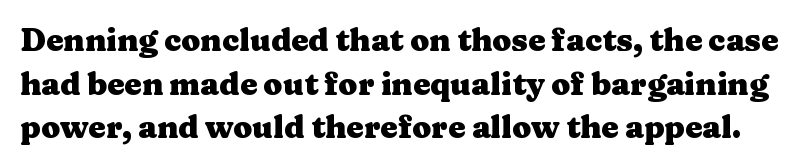
The image shows 31 px heavy, wide serif type, upright; set normal line spacing (1.41x), normal letter spacing, not underlined; medium stroke contrast and a medium x-height.
